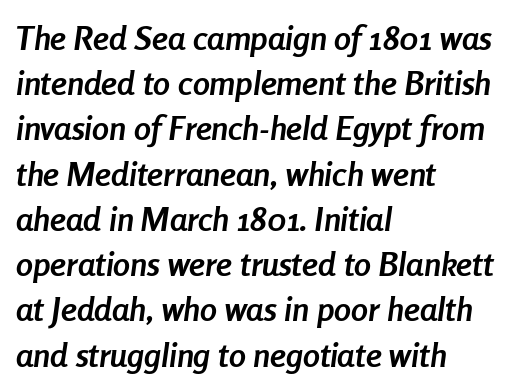
The image shows 34 px semibold, condensed type, italic (leaning right); set left-aligned, normal line spacing (1.33x), normal letter spacing, not underlined; low stroke contrast and a medium x-height.
